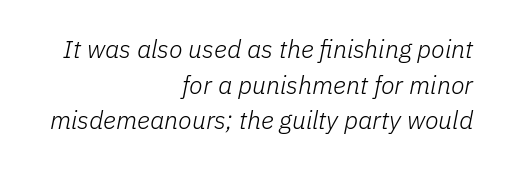
Q: Is the text bold? A: No.
Q: Is the text italic (slanted)? A: Yes, it leans right by about 11 degrees.
Q: Is the text underlined? A: No.
Q: How is the paragraph aligned? A: Right-aligned.
Q: Is the spacing between letters normal or unusually wide? A: Normal.
Q: Is the spacing between lines tight, normal or loose? A: Normal.
